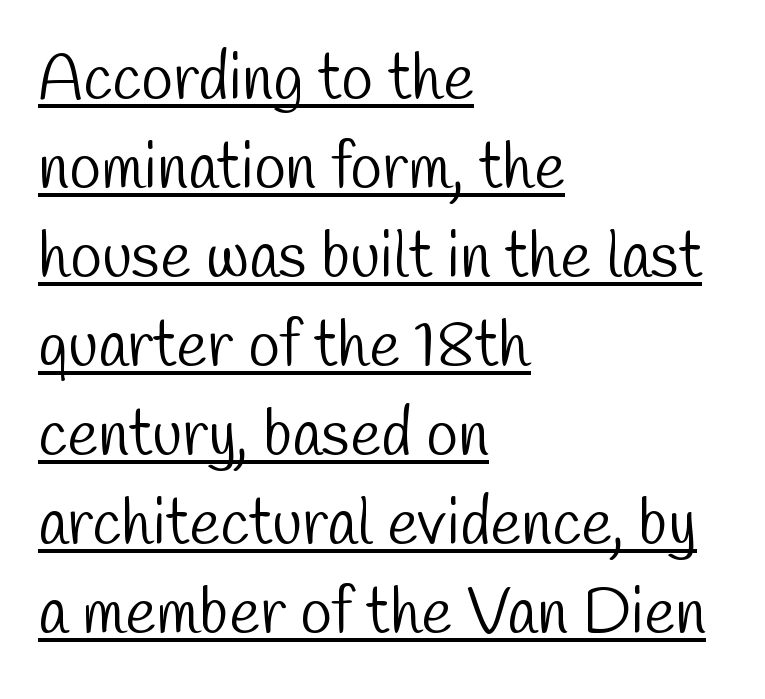
{"serif": "no", "bold": "no", "weight": "light", "width": "condensed", "stroke_contrast": "low", "x_height": "medium", "monospaced": "no", "underline": "yes", "align": "left", "line_spacing": "normal", "line_spacing_ratio": 1.37, "letter_spacing": "normal", "letter_spacing_em": 0.0, "glyph_px": 65}
